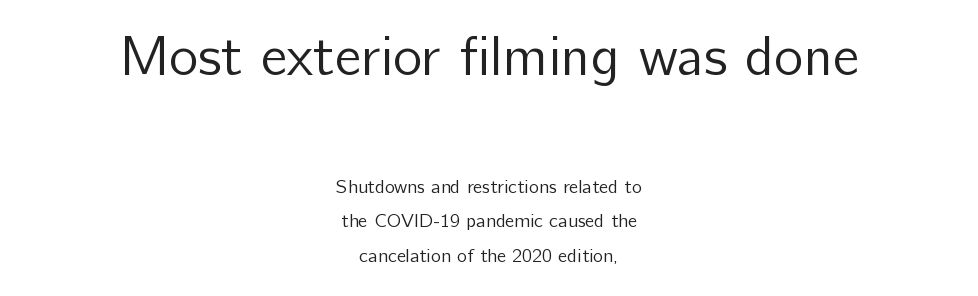
Plain, unruled lines of type. Casual observation: everything's sitting right in the middle. The passage shown is typed in a proportional face where columns would drift. Spacing between characters is what you'd get straight out of the box. Upright lettering throughout.
